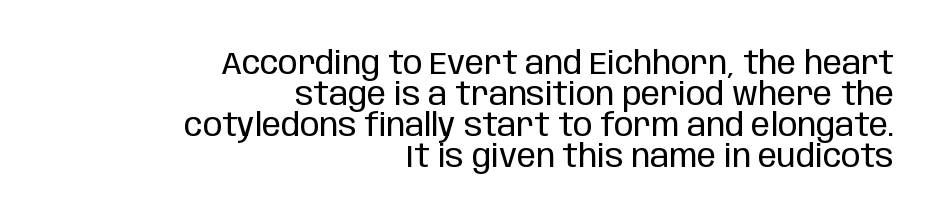
{"serif": "no", "italic": "no", "bold": "no", "weight": "regular", "width": "condensed", "stroke_contrast": "low", "x_height": "large", "monospaced": "no", "underline": "no", "align": "right", "line_spacing": "tight", "line_spacing_ratio": 0.97, "letter_spacing": "normal", "letter_spacing_em": 0.0, "glyph_px": 32}
